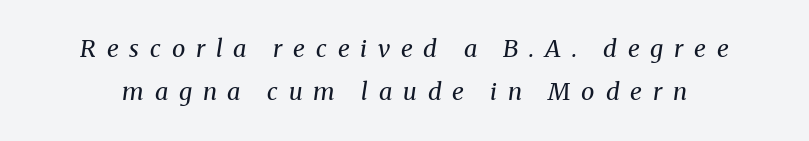
{"italic": "yes", "lean": "right", "slant_degrees": 8, "bold": "no", "underline": "no", "line_spacing_ratio": 1.81, "letter_spacing": "wide", "letter_spacing_em": 0.45, "glyph_px": 24}
